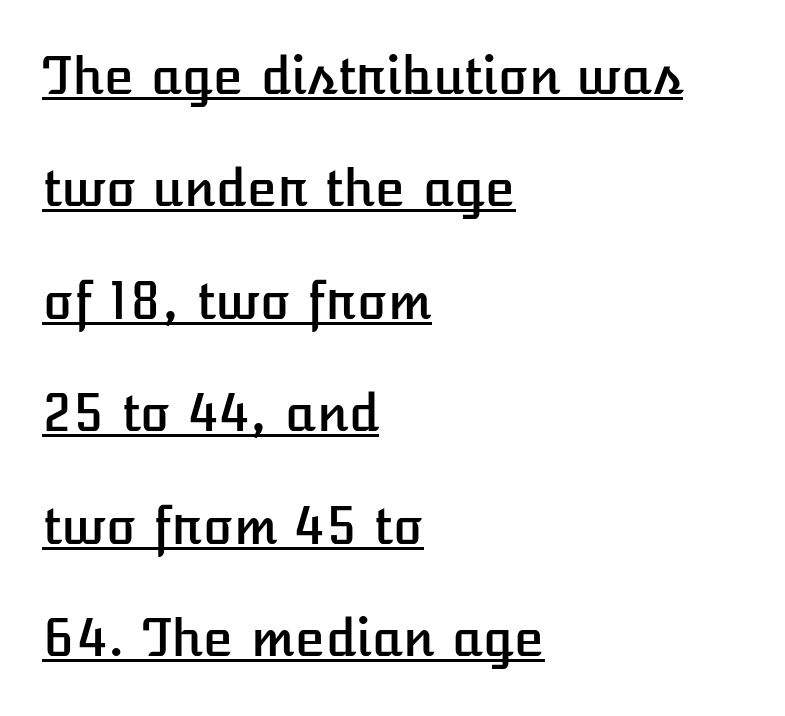
{"italic": "no", "width": "normal", "stroke_contrast": "low", "x_height": "medium", "monospaced": "no", "underline": "yes", "align": "left", "line_spacing": "loose", "line_spacing_ratio": 2.25, "letter_spacing": "normal", "letter_spacing_em": 0.0, "glyph_px": 50}
